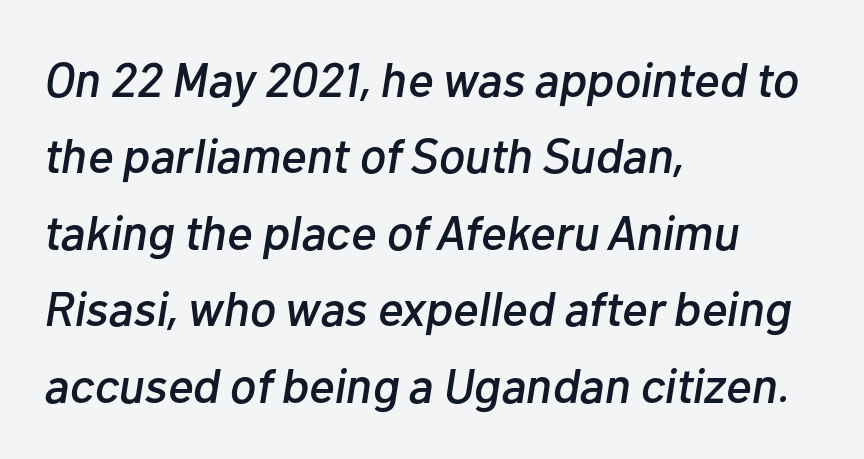
The image shows 49 px text type, italic (leaning right); set left-aligned, normal line spacing (1.56x), normal letter spacing, not underlined; low stroke contrast and a medium x-height.
